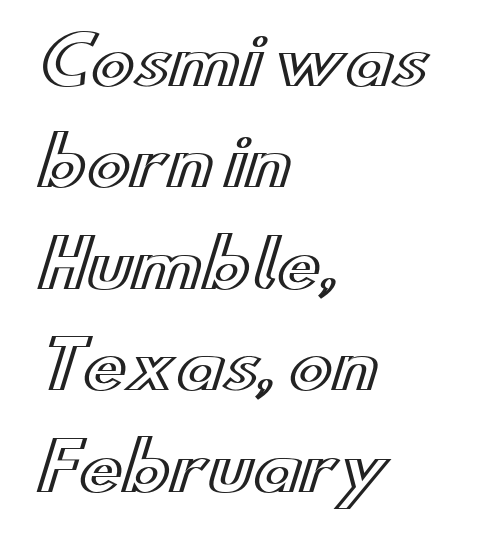
{"width": "wide", "x_height": "small", "monospaced": "no", "underline": "no", "align": "left", "line_spacing": "normal", "line_spacing_ratio": 1.56, "letter_spacing": "normal", "letter_spacing_em": 0.0, "glyph_px": 65}
